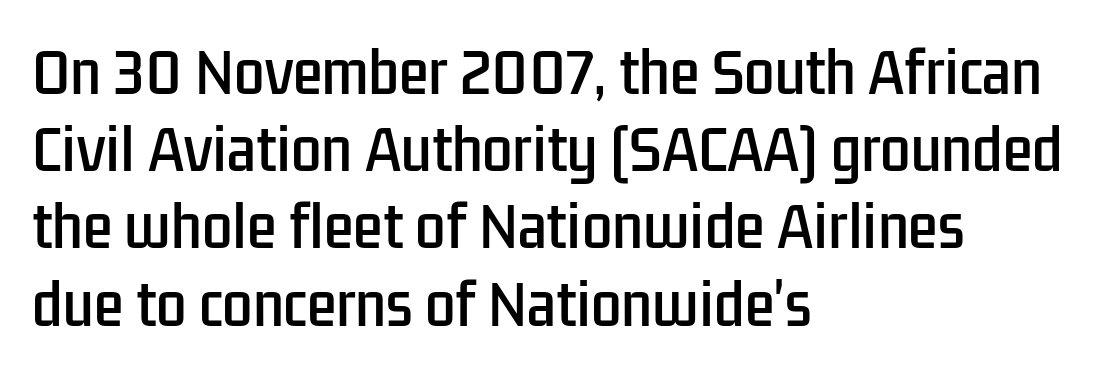
{"serif": "no", "italic": "no", "width": "condensed", "stroke_contrast": "low", "x_height": "medium", "monospaced": "no", "underline": "no", "align": "left", "line_spacing": "normal", "line_spacing_ratio": 1.43, "letter_spacing": "normal", "letter_spacing_em": 0.0, "glyph_px": 54}
